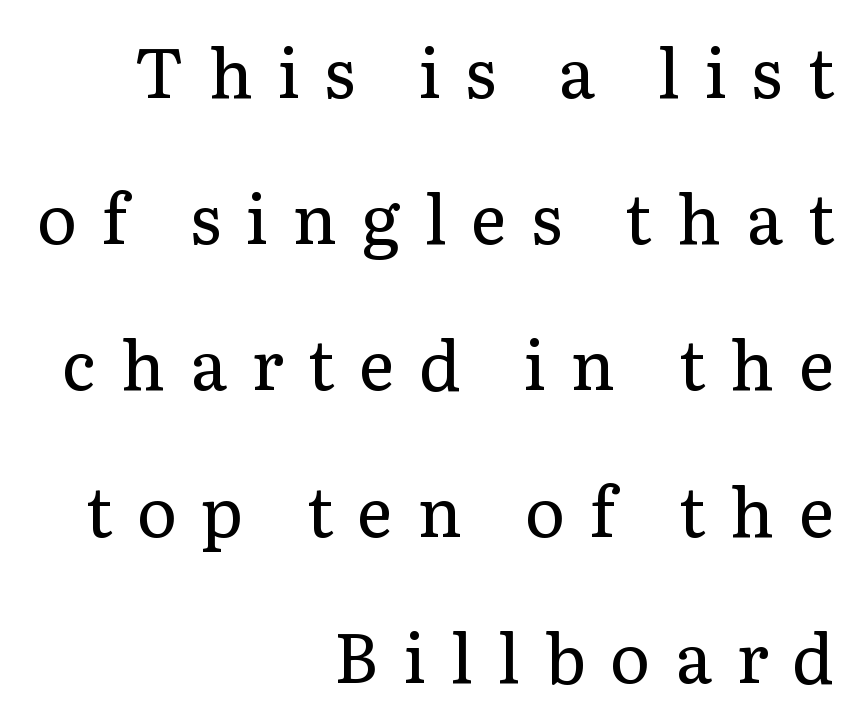
Does the type have serifs? Yes, each stem ends in a small foot. The rendering anchors every line to the right-hand side. What's the leading like? Stretched, with rows far apart. The weight tops out at a normal text grade.
